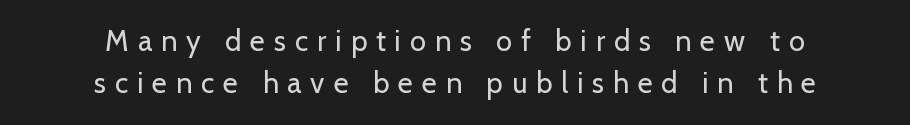
The image shows 29 px regular-weight sans-serif type, upright; set centered, normal line spacing (1.45x), unusually wide letter spacing (+0.31 em), not underlined; low stroke contrast and a medium x-height.
